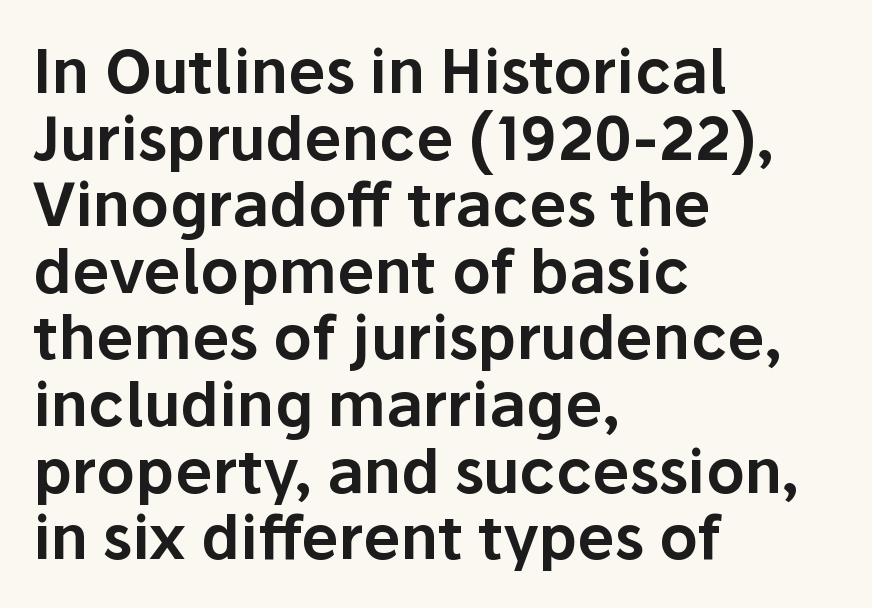
These lines are set flush left with a ragged right edge. Proportional: the letters do not fall into vertical columns. Quick note: underline off. Check where the strokes stop: nothing finishes them off — pure sans.
